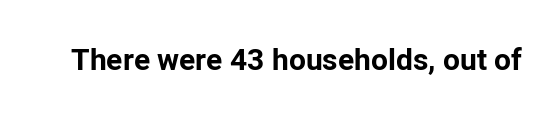
{"serif": "no", "italic": "no", "bold": "yes", "weight": "bold", "width": "normal", "stroke_contrast": "low", "x_height": "medium", "monospaced": "no", "underline": "no", "letter_spacing": "normal", "letter_spacing_em": 0.0, "glyph_px": 30}
